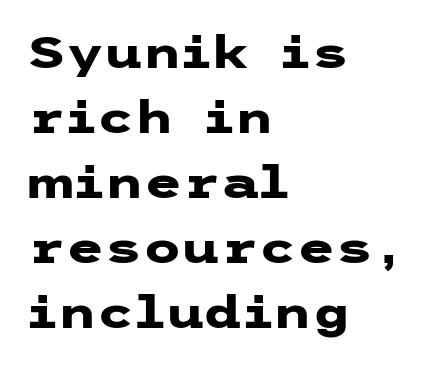
{"serif": "no", "italic": "no", "bold": "yes", "weight": "heavy", "width": "wide", "stroke_contrast": "low", "x_height": "medium", "underline": "no", "align": "left", "line_spacing": "normal", "line_spacing_ratio": 1.48, "letter_spacing": "normal", "letter_spacing_em": 0.0, "glyph_px": 44}
